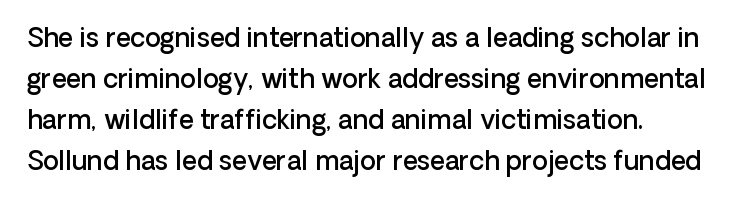
Q: Is the text bold? A: Semi-bold.
Q: Is the text italic (slanted)? A: No, it is upright.
Q: Is the text underlined? A: No.
Q: Is the spacing between letters normal or unusually wide? A: Normal.
Q: Is the spacing between lines tight, normal or loose? A: Normal.
